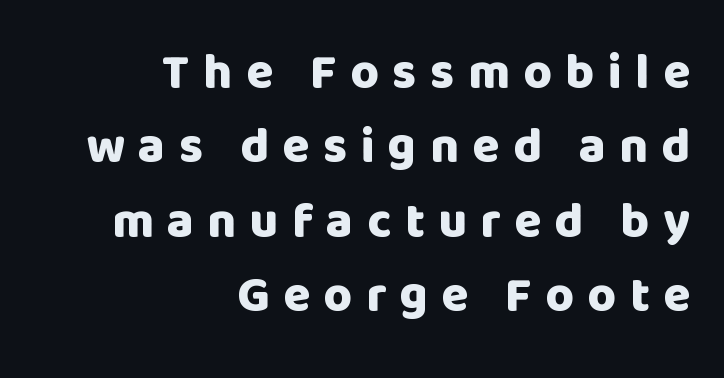
Honestly, there is no underline to notice here at all. Observe the absence of serifs on each vertical stroke in this sample. Tracking value appears strongly positive — letters spread wide. Nope, not italic — everything's standing straight. Typesetter's note: full bold, strokes at maximum text heaviness.
